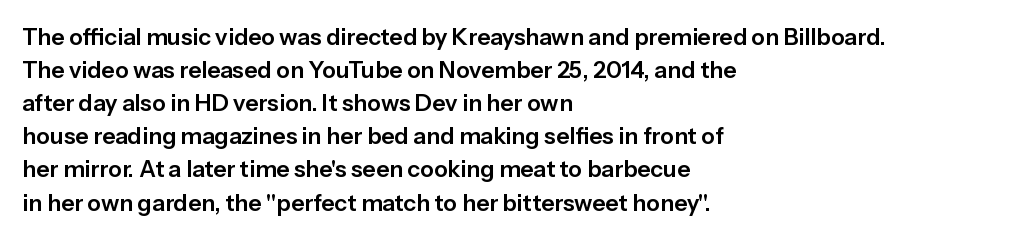
The block of text has a typical density, with ordinary space between rows. Tracking here is standard; glyphs follow each other at the usual distance. The strip under each line holds only bare page. The lettering holds an erect, upright posture throughout. Teacher's note: observe the even left margin — that is flush-left alignment.
